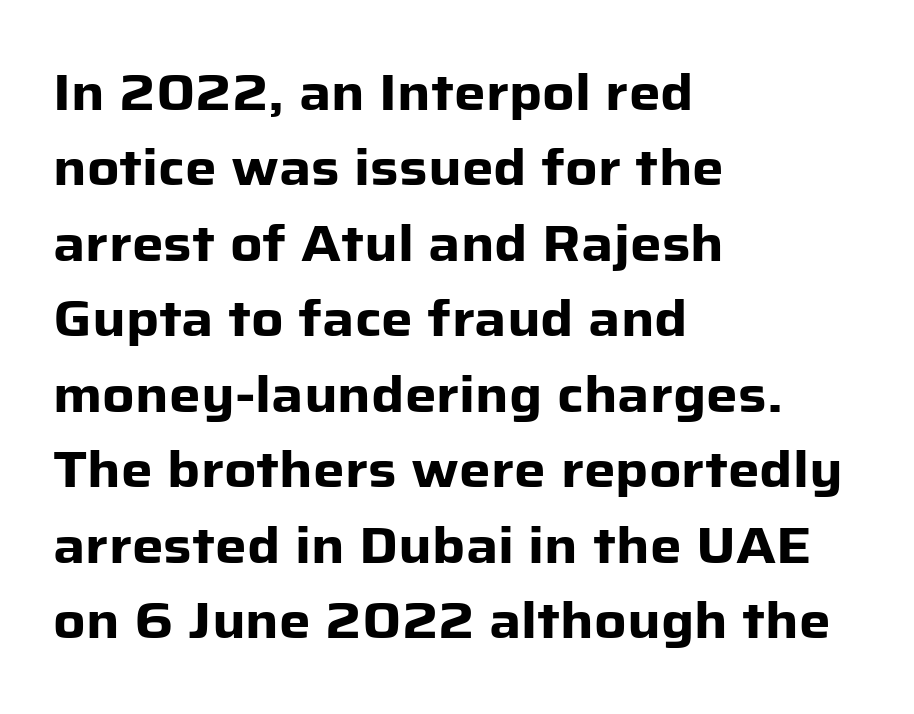
Observe the absence of serifs on each vertical stroke in this sample. Set as a true bold cut, around the 700 mark. Normally led — the rows are evenly, conventionally spaced. Which margin do the lines hug? The left one — the right edge is uneven. Rendered with straight, roman letterforms.
